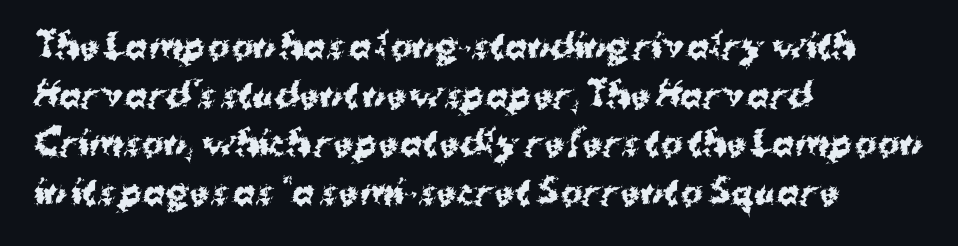
{"serif": "no", "bold": "yes", "weight": "bold", "width": "normal", "stroke_contrast": "medium", "x_height": "medium", "monospaced": "no", "underline": "no", "align": "left", "line_spacing": "normal", "line_spacing_ratio": 1.47, "letter_spacing": "normal", "letter_spacing_em": 0.0, "glyph_px": 33}
